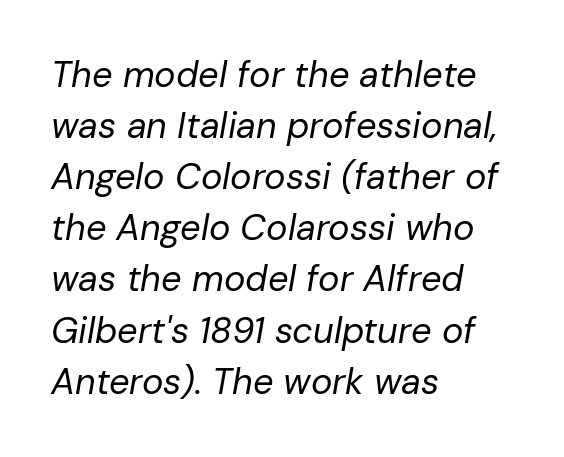
{"italic": "yes", "lean": "right", "slant_degrees": 10, "bold": "no", "weight": "regular", "width": "normal", "stroke_contrast": "low", "x_height": "medium", "monospaced": "no", "underline": "no", "align": "left", "line_spacing": "normal", "line_spacing_ratio": 1.42, "letter_spacing": "normal", "letter_spacing_em": 0.0, "glyph_px": 36}
